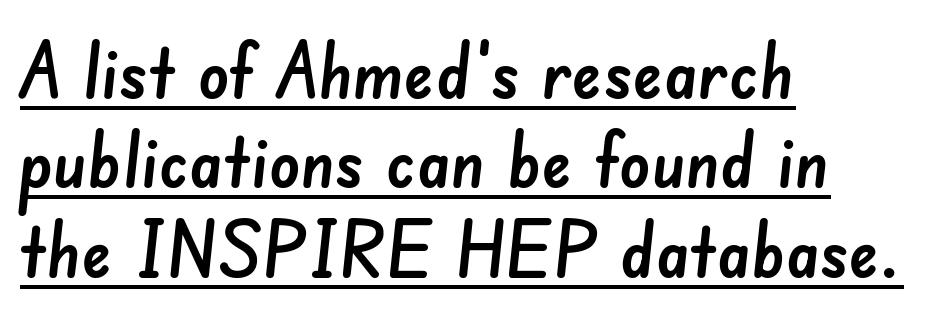
{"serif": "no", "width": "normal", "stroke_contrast": "low", "x_height": "small", "monospaced": "no", "underline": "yes", "align": "left", "line_spacing_ratio": 1.16, "letter_spacing": "normal", "letter_spacing_em": 0.0, "glyph_px": 77}
